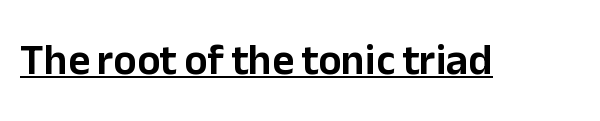
The image shows 43 px sans-serif type, upright; set normal letter spacing, underlined; low stroke contrast and a medium x-height.
